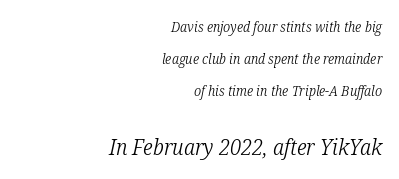
The image shows 22 px text type, italic (leaning right); set right-aligned, loose line spacing (2.29x), normal letter spacing, not underlined; the second (bottom) block is 1.57x larger.
